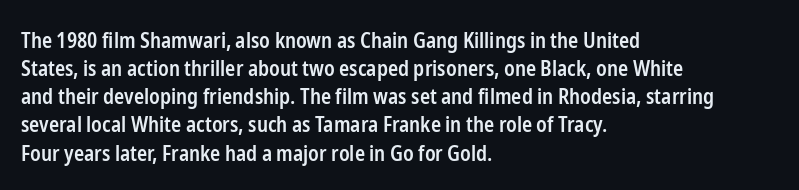
Q: Is the text bold? A: Semi-bold.
Q: Is the text italic (slanted)? A: No, it is upright.
Q: Is the text underlined? A: No.
Q: How is the paragraph aligned? A: Left-aligned.
Q: Is the spacing between letters normal or unusually wide? A: Normal.
Q: Is the spacing between lines tight, normal or loose? A: Normal.
